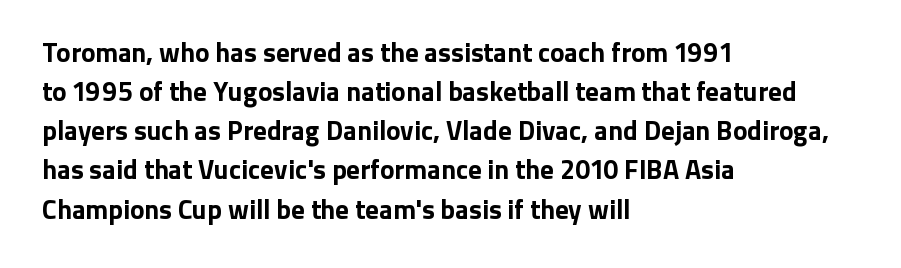
The image shows 27 px bold type, upright; set left-aligned, normal line spacing (1.45x), normal letter spacing, not underlined.
